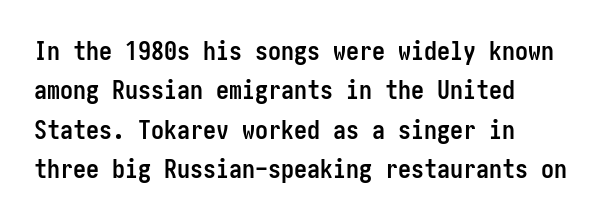
{"italic": "no", "bold": "yes", "underline": "no", "align": "left", "line_spacing": "normal", "line_spacing_ratio": 1.51, "letter_spacing": "normal", "letter_spacing_em": 0.0, "glyph_px": 26}
